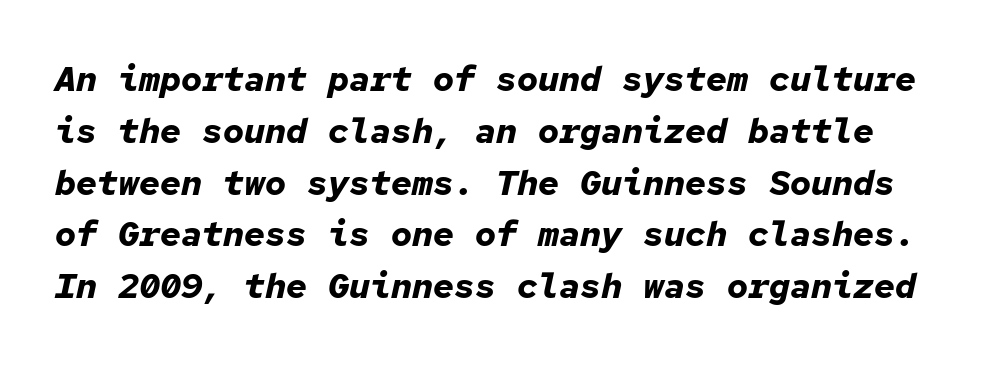
The image shows 35 px bold type, italic (leaning right), monospaced; set normal line spacing (1.48x), normal letter spacing, not underlined; low stroke contrast and a medium x-height.
